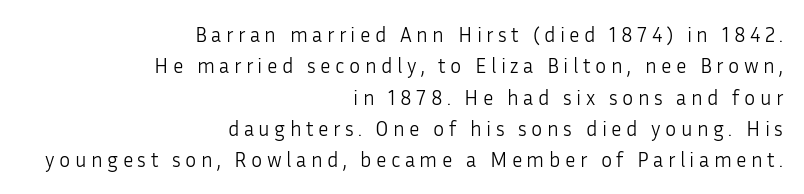
The image shows 21 px text type, upright; set right-aligned, normal line spacing (1.49x), unusually wide letter spacing (+0.21 em), not underlined.
